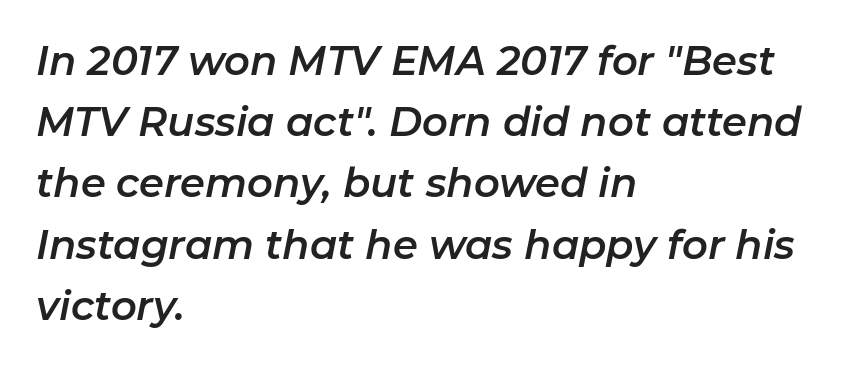
The image shows 40 px text type, italic (leaning right); set left-aligned, normal line spacing (1.53x), normal letter spacing, not underlined; low stroke contrast and a medium x-height.
